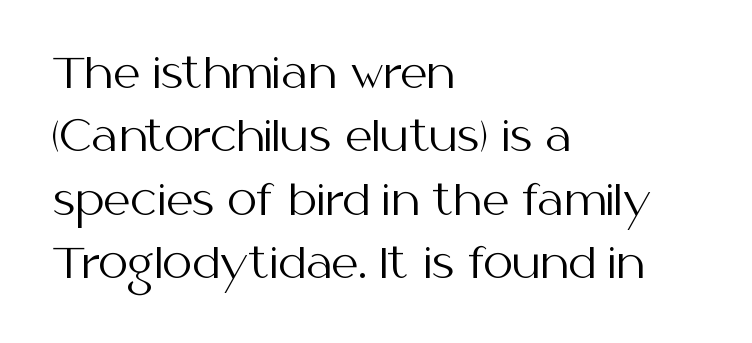
Q: Is the text bold? A: No.
Q: Is the text italic (slanted)? A: No, it is upright.
Q: Is the typeface a serif or a sans-serif typeface? A: Sans-serif.
Q: Is the text underlined? A: No.
Q: How is the paragraph aligned? A: Left-aligned.
Q: Is the spacing between letters normal or unusually wide? A: Normal.
Q: Is the spacing between lines tight, normal or loose? A: Normal.
Q: Width (condensed, normal, or wide)? A: Normal.
Q: Stroke contrast? A: Medium.
Q: x-height? A: Medium.
Q: Monospaced? A: No.
